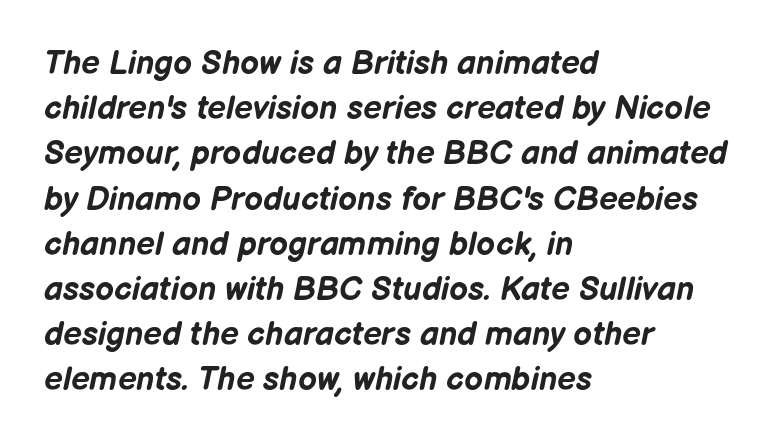
The image shows 33 px bold type, italic (leaning right); set left-aligned, normal line spacing (1.37x), normal letter spacing, not underlined; low stroke contrast and a medium x-height.
